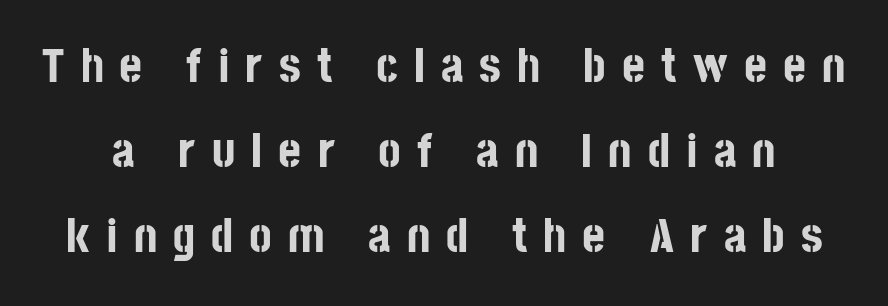
Is this a fixed-width face? No — the glyphs have proportional, varying widths. The rendering uses a bold face; every stroke is thick and dark. The zone under the glyphs is completely vacant. The letters carry no serifs — their stems end cleanly without finishing strokes.
